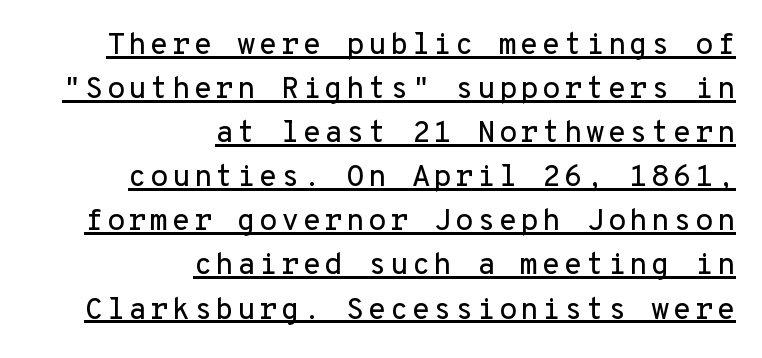
Q: Is the text italic (slanted)? A: No, it is upright.
Q: Is the typeface a serif or a sans-serif typeface? A: Sans-serif.
Q: Is the text underlined? A: Yes.
Q: How is the paragraph aligned? A: Right-aligned.
Q: Is the spacing between lines tight, normal or loose? A: Normal.
Q: Width (condensed, normal, or wide)? A: Normal.
Q: Stroke contrast? A: Low.
Q: x-height? A: Medium.
Q: Monospaced? A: Yes.
